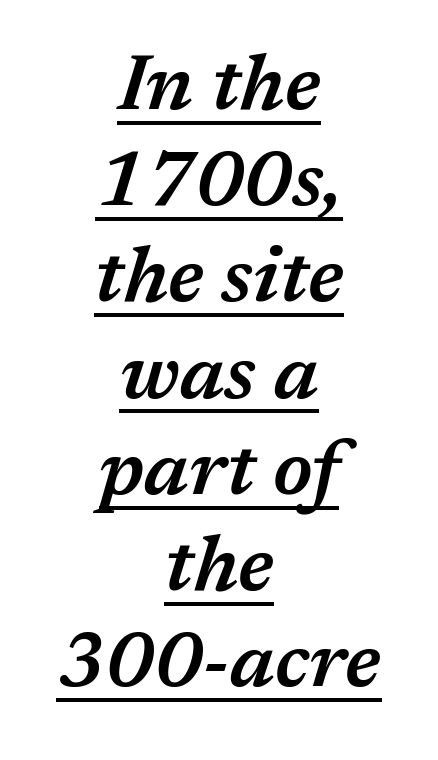
Q: Is the text bold? A: Semi-bold.
Q: Is the text italic (slanted)? A: Yes, it leans right by about 17 degrees.
Q: Is the text underlined? A: Yes.
Q: How is the paragraph aligned? A: Centered.
Q: Is the spacing between letters normal or unusually wide? A: Normal.
Q: Is the spacing between lines tight, normal or loose? A: Normal.
Q: Width (condensed, normal, or wide)? A: Normal.
Q: Stroke contrast? A: Medium.
Q: x-height? A: Medium.
Q: Monospaced? A: No.
